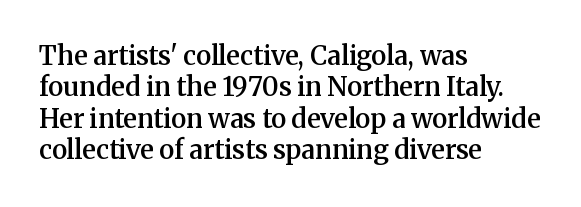
Q: Is the text bold? A: Semi-bold.
Q: Is the text italic (slanted)? A: No, it is upright.
Q: Is the text underlined? A: No.
Q: How is the paragraph aligned? A: Left-aligned.
Q: Is the spacing between letters normal or unusually wide? A: Normal.
